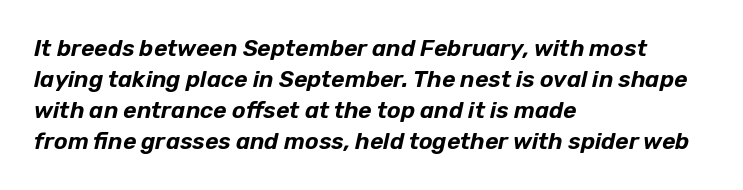
The image shows 23 px text type, italic (leaning right); set left-aligned, normal line spacing (1.35x), normal letter spacing, not underlined.
